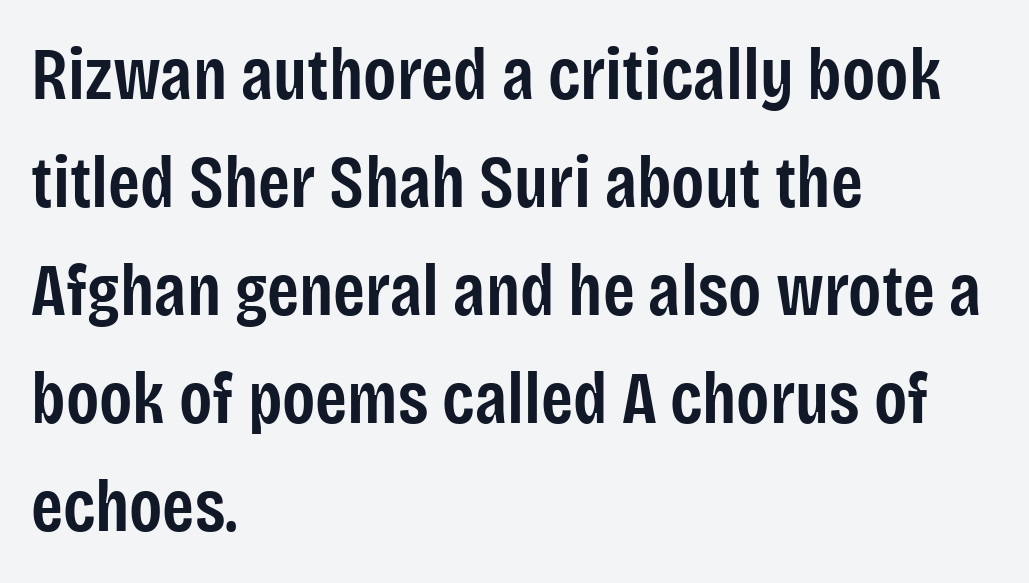
The image shows 73 px semibold, condensed sans-serif type, upright; set left-aligned, normal line spacing (1.48x), normal letter spacing, not underlined; low stroke contrast and a large x-height.
